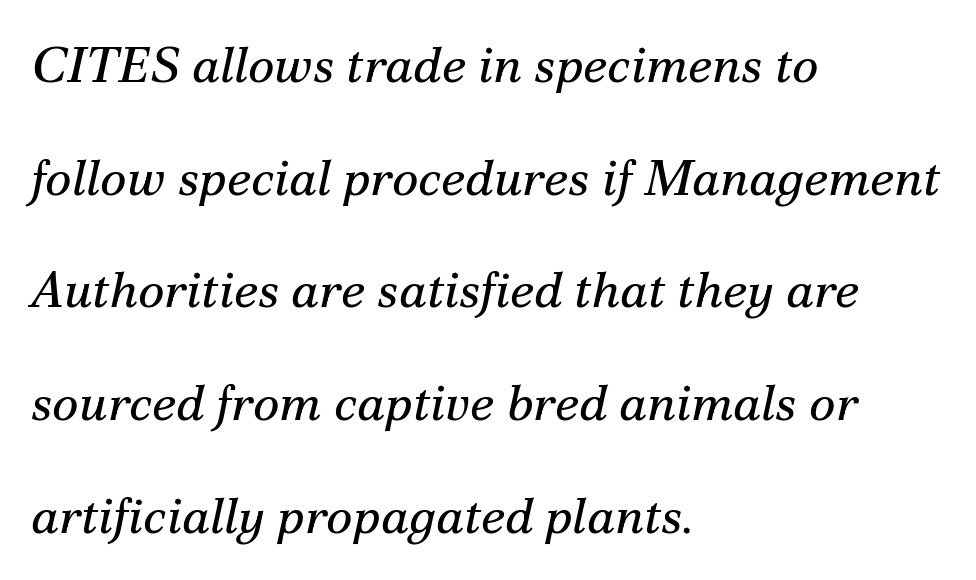
{"serif": "yes", "italic": "yes", "lean": "right", "slant_degrees": 12, "bold": "no", "weight": "regular", "width": "normal", "stroke_contrast": "medium", "x_height": "small", "monospaced": "no", "underline": "no", "align": "left", "line_spacing": "loose", "line_spacing_ratio": 2.21, "letter_spacing": "normal", "letter_spacing_em": 0.0, "glyph_px": 51}
